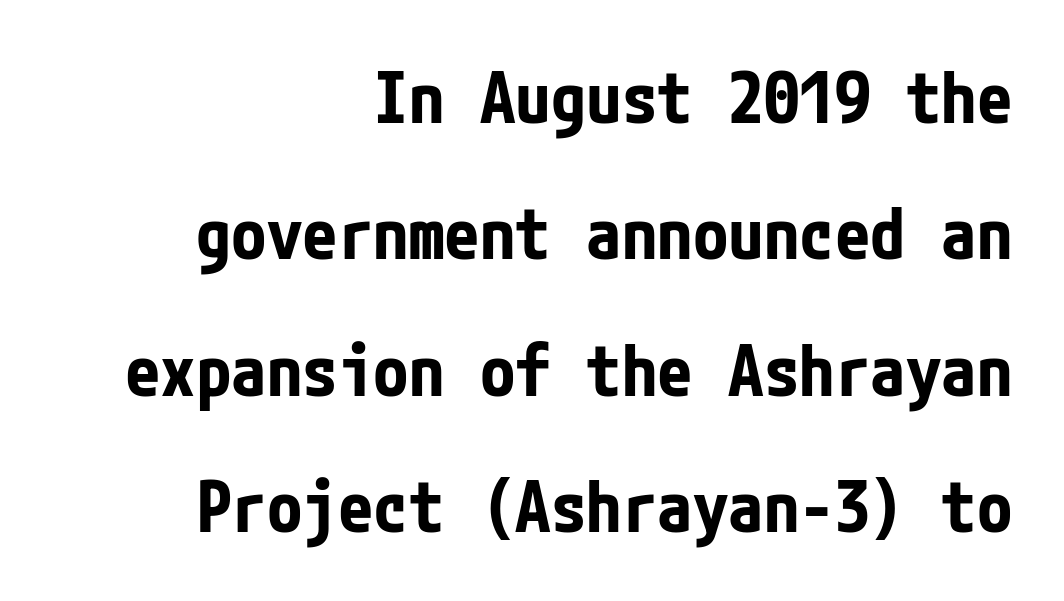
In terms of posture, this sample is upright. The letters are bold, with thick, heavy strokes. This rendering leaves character spacing at its baseline value. Where is the straight margin? On the right. Quick note: interline space is abundant. Observe the absence of serifs on each vertical stroke in this sample.
